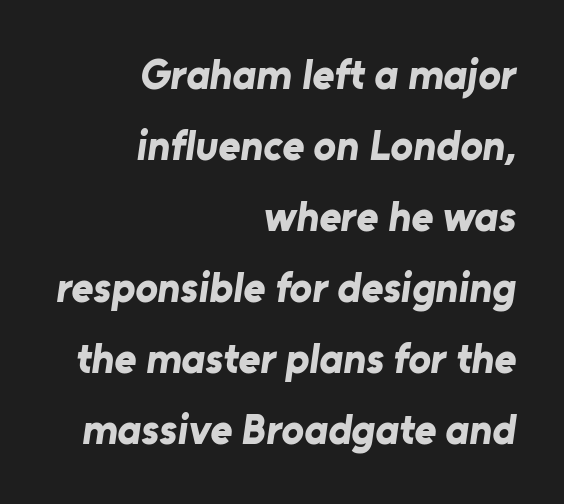
{"serif": "no", "bold": "yes", "weight": "bold", "width": "normal", "stroke_contrast": "low", "x_height": "medium", "monospaced": "no", "underline": "no", "align": "right", "line_spacing": "normal", "line_spacing_ratio": 1.69, "letter_spacing": "normal", "letter_spacing_em": 0.0, "glyph_px": 42}
